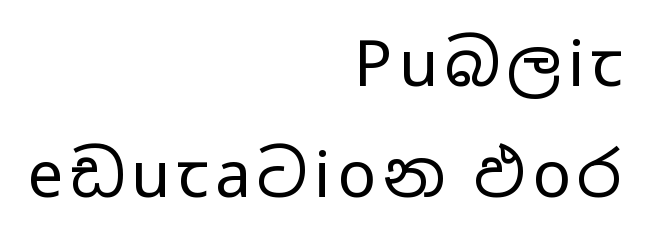
Reading down the block, your eye finds every line finishing at a fixed right position. This is roman type, the default non-slanted kind. Type style note: lacks serifs. No extra ink here — the face is not bold. Proportional: the letters do not fall into vertical columns. The foot of each line stays bare and open.
